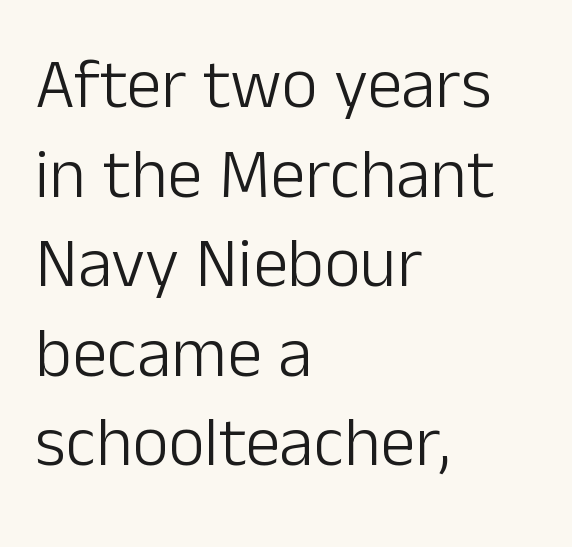
The image shows 70 px light sans-serif type, upright; set left-aligned, normal line spacing (1.28x), normal letter spacing, not underlined; low stroke contrast and a medium x-height.
